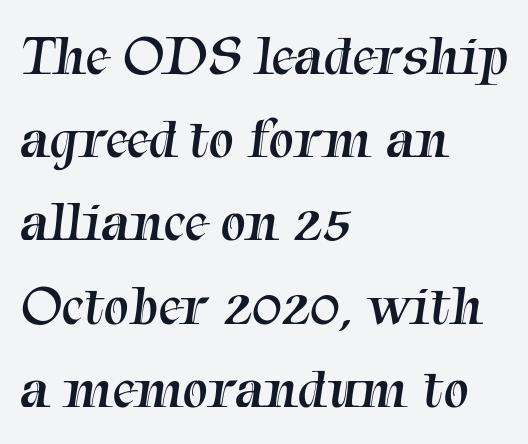
The string is rendered with underlining switched off. This sample is left-justified, so line endings fall wherever the words run out. Is the type heavy? It reads as light-to-regular instead. Words appear dense and cohesive because spacing is normal. This sample keeps an unexceptional amount of space between lines. Spacing verdict: proportional, widths tailored to each character.
